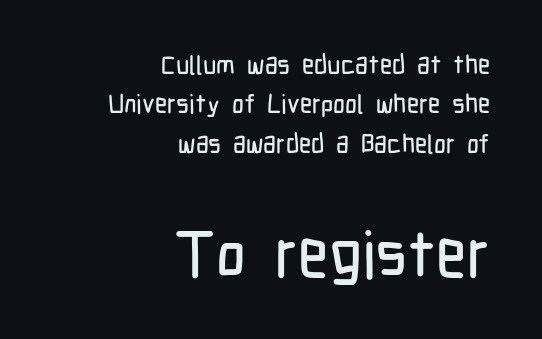
The lines sit at an ordinary, default distance from one another. Does the lettering tilt? It doesn't — this is upright. Note: smaller setting up top, larger setting below. The foot of each line stays bare and open. Letter spacing: default. Note the varied advance widths — an 'i' is clearly narrower than an 'm'.
